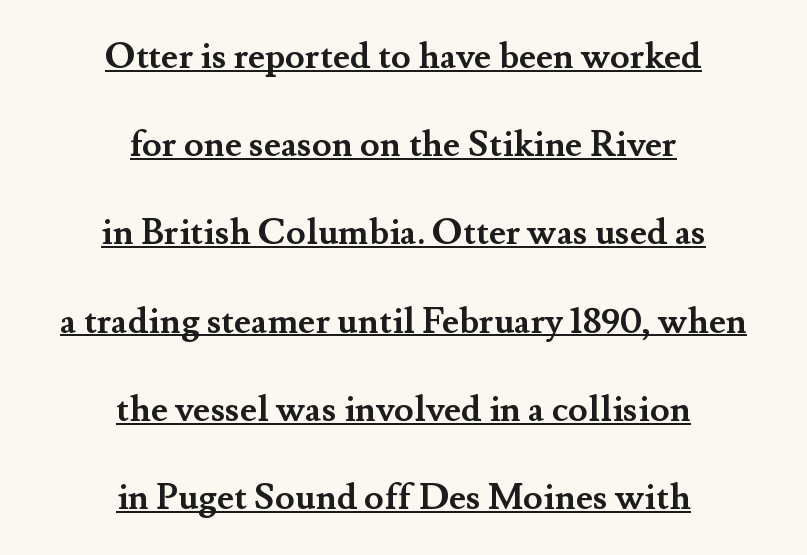
{"serif": "yes", "italic": "no", "bold": "yes", "weight": "semibold", "width": "normal", "stroke_contrast": "medium", "x_height": "small", "monospaced": "no", "underline": "yes", "align": "center", "line_spacing": "loose", "line_spacing_ratio": 2.45, "letter_spacing": "normal", "letter_spacing_em": 0.0, "glyph_px": 36}
